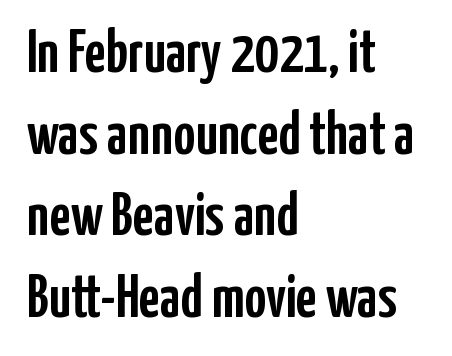
The image shows 60 px condensed sans-serif type, upright; set left-aligned, normal line spacing (1.36x), normal letter spacing, not underlined; low stroke contrast and a medium x-height.
